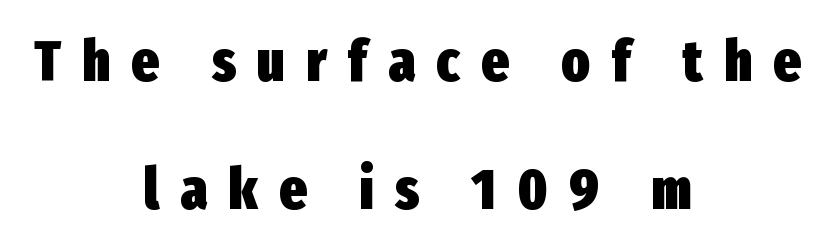
The image shows 58 px heavy, condensed sans-serif type, upright; set centered, loose line spacing (2.21x), unusually wide letter spacing (+0.37 em), not underlined; low stroke contrast and a medium x-height.
